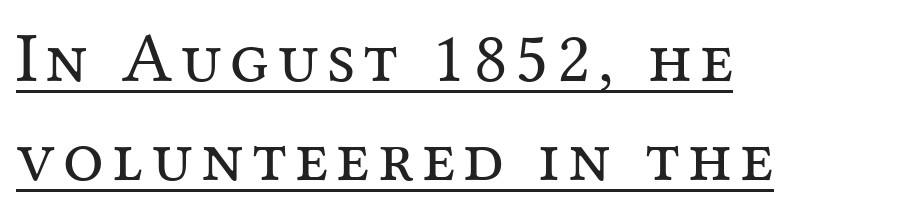
Rendered with straight, roman letterforms. Font category for this specimen: serif. This sample has the flowing, uneven cadence of proportional lettering. Summary of weight: not heavy and not bold. These characters rest on top of a visible drawn line. The rendering anchors every line to the left-hand side.
